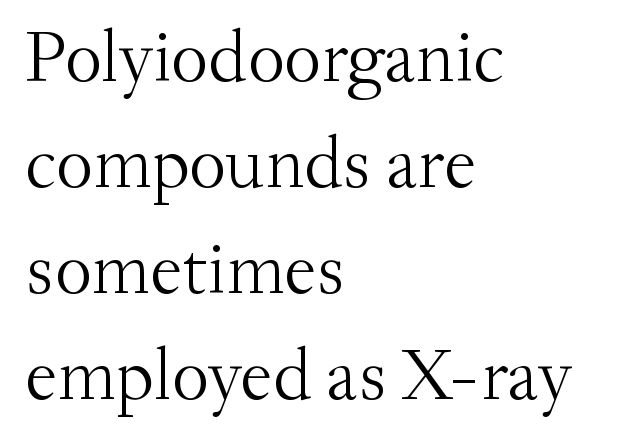
{"serif": "yes", "italic": "no", "bold": "no", "weight": "light", "width": "normal", "stroke_contrast": "medium", "x_height": "small", "monospaced": "no", "underline": "no", "align": "left", "line_spacing": "normal", "line_spacing_ratio": 1.45, "letter_spacing": "normal", "letter_spacing_em": 0.0, "glyph_px": 73}
